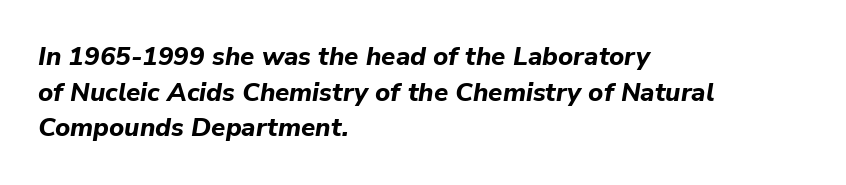
{"italic": "yes", "lean": "right", "slant_degrees": 9, "bold": "yes", "underline": "no", "align": "left", "line_spacing": "normal", "line_spacing_ratio": 1.37, "letter_spacing": "normal", "letter_spacing_em": 0.0, "glyph_px": 26}
